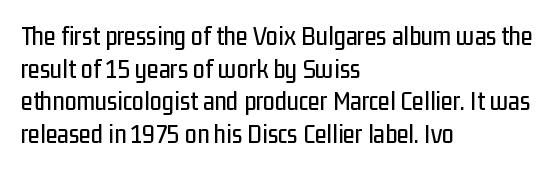
{"italic": "no", "underline": "no", "align": "left", "line_spacing_ratio": 1.21, "letter_spacing": "normal", "letter_spacing_em": 0.0, "glyph_px": 27}
